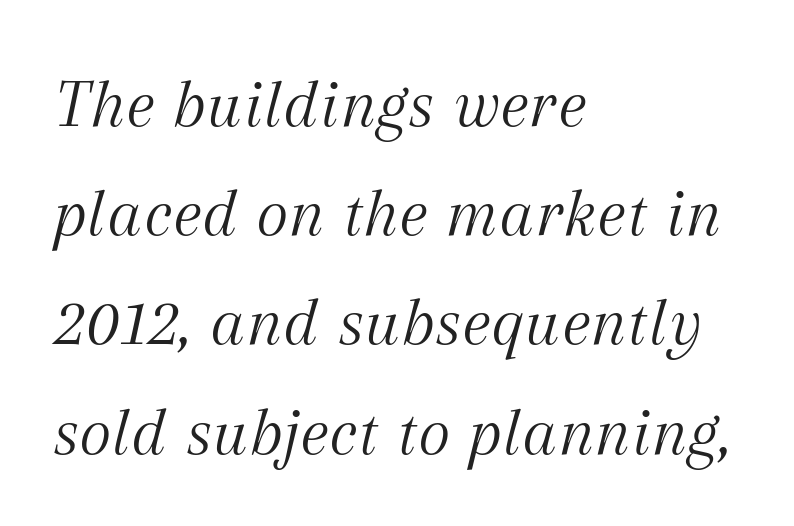
The image shows 70 px light serif type, italic (leaning right); set left-aligned, normal line spacing (1.56x), normal letter spacing, not underlined; medium stroke contrast and a medium x-height.
